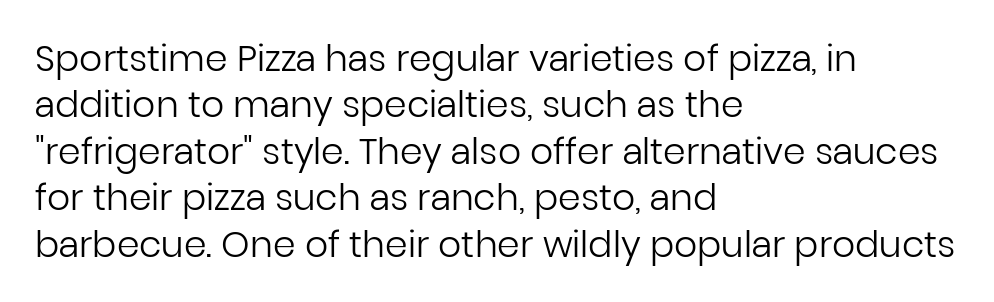
Q: Is the text bold? A: No.
Q: Is the text italic (slanted)? A: No, it is upright.
Q: Is the typeface a serif or a sans-serif typeface? A: Sans-serif.
Q: Is the text underlined? A: No.
Q: How is the paragraph aligned? A: Left-aligned.
Q: Is the spacing between letters normal or unusually wide? A: Normal.
Q: Is the spacing between lines tight, normal or loose? A: Normal.
Q: Width (condensed, normal, or wide)? A: Normal.
Q: Stroke contrast? A: Low.
Q: x-height? A: Medium.
Q: Monospaced? A: No.
